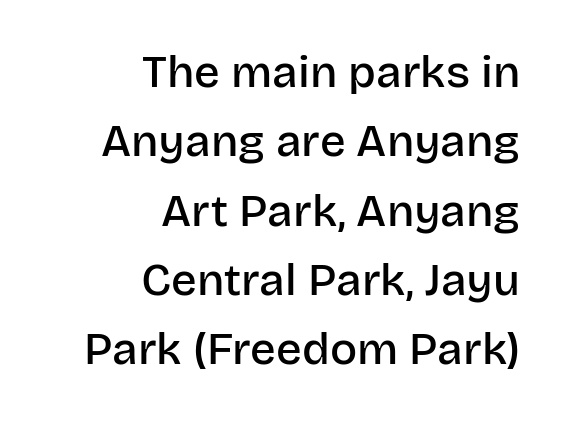
The image shows 45 px semibold sans-serif type, upright; set right-aligned, normal line spacing (1.54x), normal letter spacing, not underlined; low stroke contrast and a large x-height.
